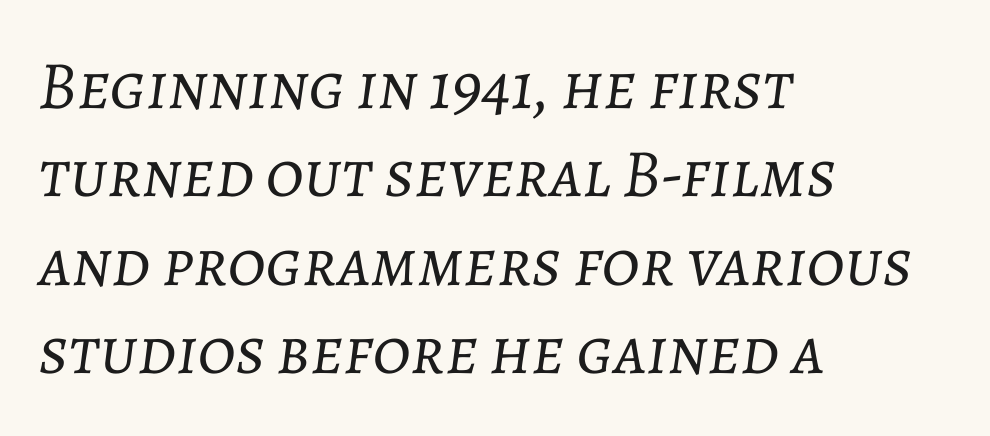
Q: Is the text bold? A: No.
Q: Is the text italic (slanted)? A: Yes, it leans right by about 7 degrees.
Q: Is the text underlined? A: No.
Q: How is the paragraph aligned? A: Left-aligned.
Q: Is the spacing between letters normal or unusually wide? A: Normal.
Q: Is the spacing between lines tight, normal or loose? A: Normal.
Q: Width (condensed, normal, or wide)? A: Normal.
Q: Stroke contrast? A: Low.
Q: x-height? A: Medium.
Q: Monospaced? A: No.
